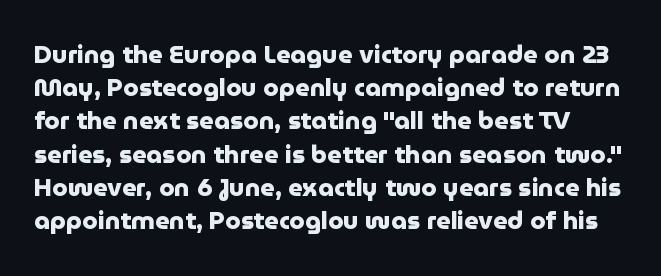
Q: Is the text bold? A: Yes.
Q: Is the text italic (slanted)? A: No, it is upright.
Q: Is the text underlined? A: No.
Q: Is the spacing between letters normal or unusually wide? A: Normal.
Q: Is the spacing between lines tight, normal or loose? A: Normal.
